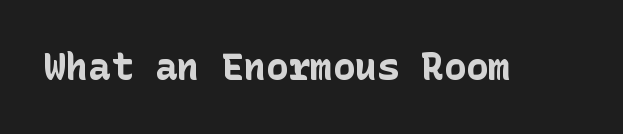
Q: Is the text bold? A: Yes.
Q: Is the text italic (slanted)? A: No, it is upright.
Q: Is the typeface a serif or a sans-serif typeface? A: Sans-serif.
Q: Is the text underlined? A: No.
Q: Is the spacing between letters normal or unusually wide? A: Normal.
Q: Width (condensed, normal, or wide)? A: Normal.
Q: Stroke contrast? A: Low.
Q: x-height? A: Medium.
